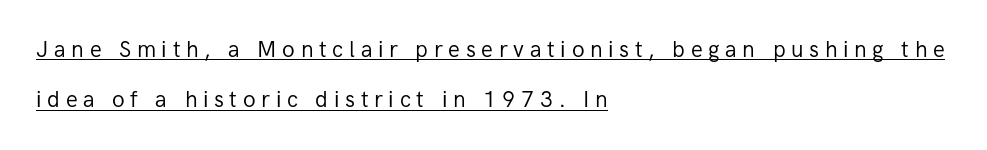
The image shows 22 px text type, upright; set left-aligned, loose line spacing (2.29x), unusually wide letter spacing (+0.26 em), underlined.
